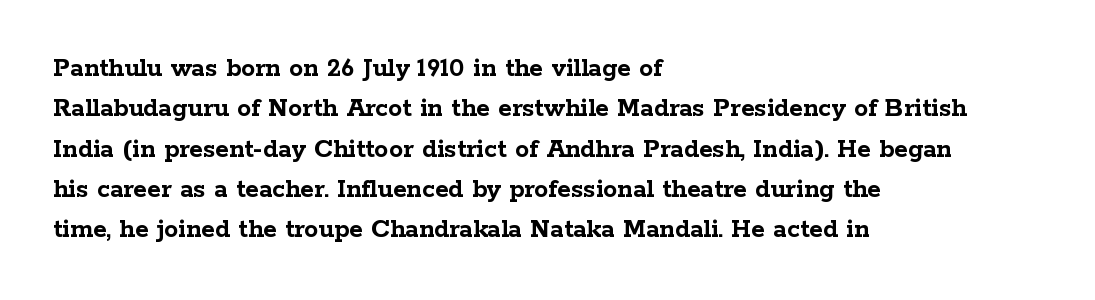
The image shows 28 px semibold, wide serif type, upright; set left-aligned, normal line spacing (1.44x), normal letter spacing, not underlined; low stroke contrast and a medium x-height.
